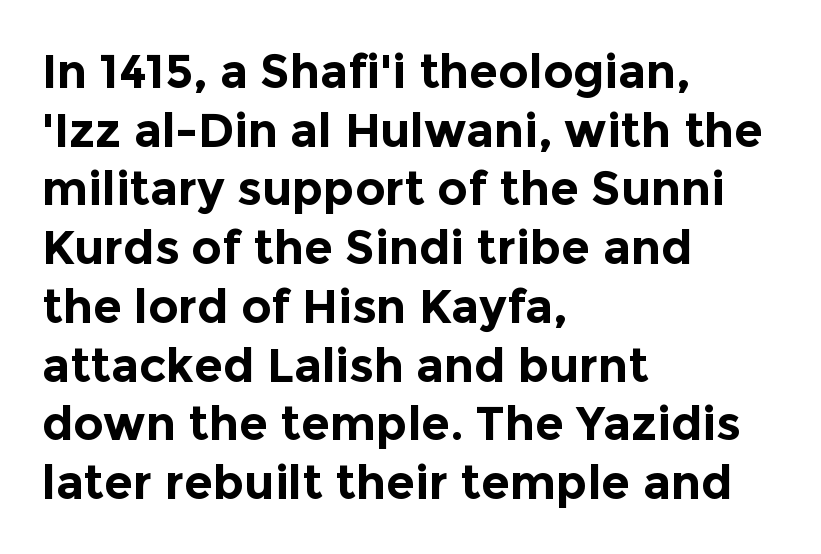
Q: Is the text bold? A: Yes.
Q: Is the text italic (slanted)? A: No, it is upright.
Q: Is the typeface a serif or a sans-serif typeface? A: Sans-serif.
Q: Is the text underlined? A: No.
Q: How is the paragraph aligned? A: Left-aligned.
Q: Is the spacing between letters normal or unusually wide? A: Normal.
Q: Is the spacing between lines tight, normal or loose? A: Normal.
Q: Width (condensed, normal, or wide)? A: Normal.
Q: x-height? A: Medium.
Q: Monospaced? A: No.
